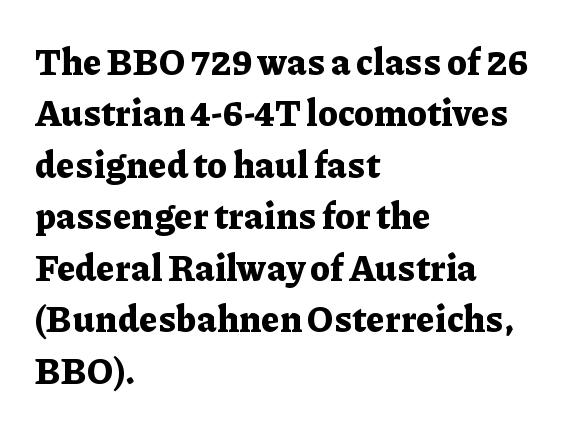
Q: Is the text bold? A: Yes.
Q: Is the text italic (slanted)? A: No, it is upright.
Q: Is the typeface a serif or a sans-serif typeface? A: Serif.
Q: Is the text underlined? A: No.
Q: How is the paragraph aligned? A: Left-aligned.
Q: Is the spacing between letters normal or unusually wide? A: Normal.
Q: Is the spacing between lines tight, normal or loose? A: Normal.
Q: Width (condensed, normal, or wide)? A: Normal.
Q: Stroke contrast? A: Low.
Q: x-height? A: Medium.
Q: Monospaced? A: No.
